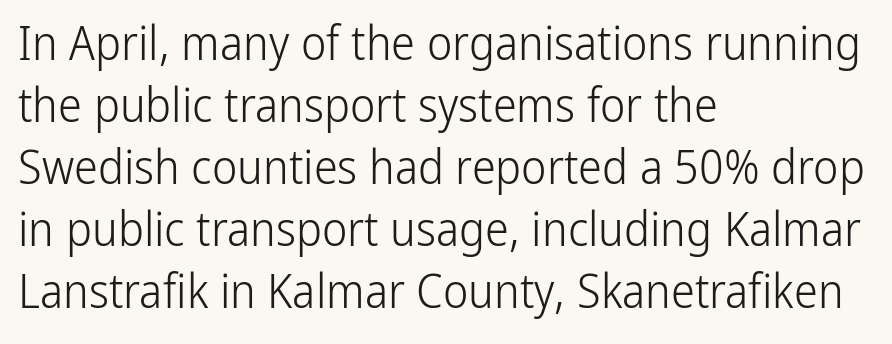
The image shows 48 px light, condensed sans-serif type, upright; set left-aligned, normal line spacing (1.29x), normal letter spacing, not underlined; low stroke contrast and a medium x-height.
